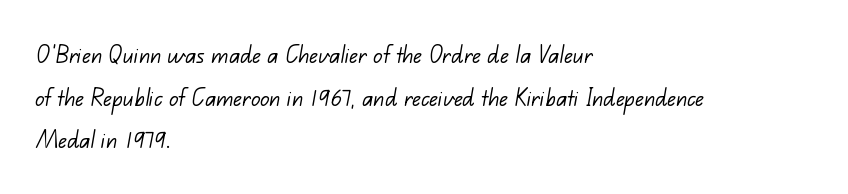
The area under the type is left untouched. Short and long lines alike share a common starting point at left. The letterforms sit at book weight or below. The passage shown is typed in a proportional face where columns would drift. This is sans-serif lettering, the kind often seen on screens and signage. Normally led — the rows are evenly, conventionally spaced.
